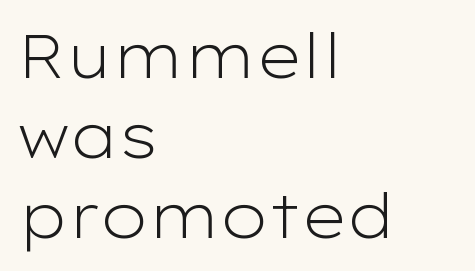
Q: Is the text bold? A: No.
Q: Is the text italic (slanted)? A: No, it is upright.
Q: Is the typeface a serif or a sans-serif typeface? A: Sans-serif.
Q: Is the text underlined? A: No.
Q: How is the paragraph aligned? A: Left-aligned.
Q: Is the spacing between letters normal or unusually wide? A: Normal.
Q: Is the spacing between lines tight, normal or loose? A: Normal.
Q: Width (condensed, normal, or wide)? A: Wide.
Q: Stroke contrast? A: Low.
Q: x-height? A: Medium.
Q: Monospaced? A: No.
